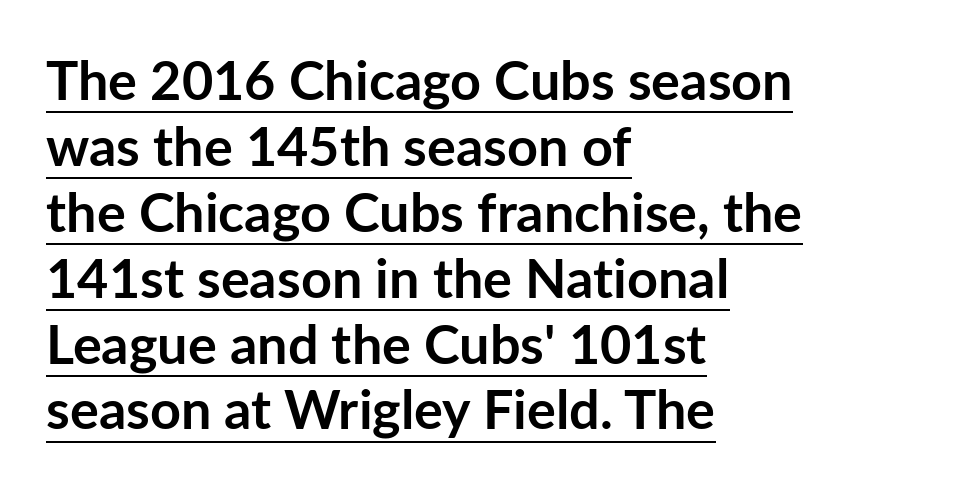
The image shows 54 px semibold sans-serif type, upright; set left-aligned, line spacing 1.22x, normal letter spacing, underlined; low stroke contrast and a medium x-height.
